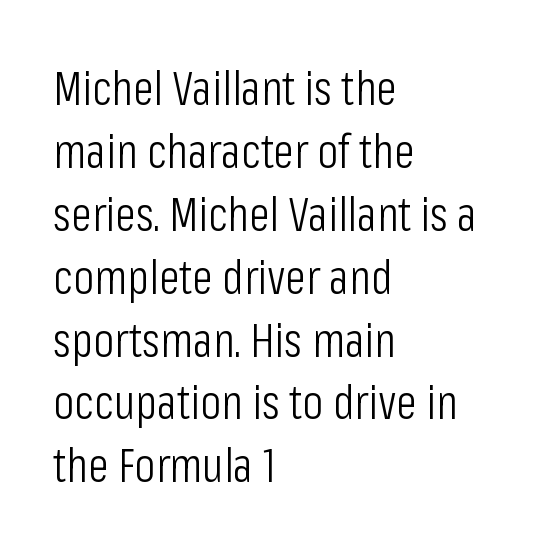
The face used here is proportionally spaced, like ordinary book or web type. Where is the straight margin? On the left. Nobody drew a line under any word here. I'd call this a sans setting — the letters go barefoot.
